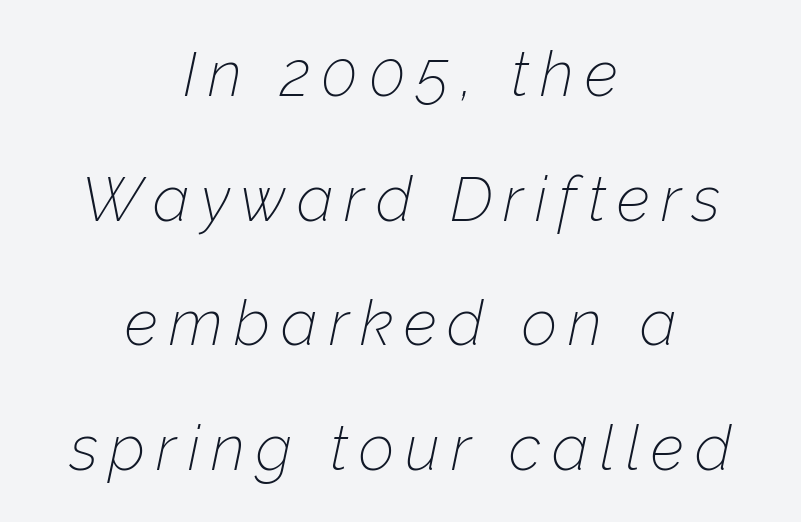
Q: Is the text bold? A: No.
Q: Is the text italic (slanted)? A: Yes, it leans right by about 12 degrees.
Q: Is the text underlined? A: No.
Q: How is the paragraph aligned? A: Centered.
Q: Is the spacing between lines tight, normal or loose? A: Loose.
Q: Width (condensed, normal, or wide)? A: Normal.
Q: Stroke contrast? A: Low.
Q: x-height? A: Medium.
Q: Monospaced? A: No.
